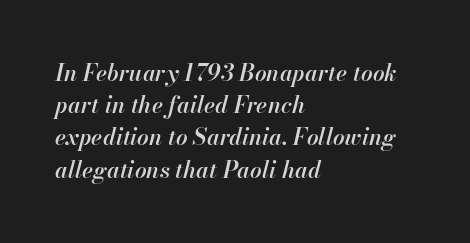
Q: Is the text bold? A: Semi-bold.
Q: Is the text italic (slanted)? A: Yes, it leans right by about 13 degrees.
Q: Is the text underlined? A: No.
Q: How is the paragraph aligned? A: Left-aligned.
Q: Is the spacing between letters normal or unusually wide? A: Normal.
Q: Is the spacing between lines tight, normal or loose? A: Normal.
